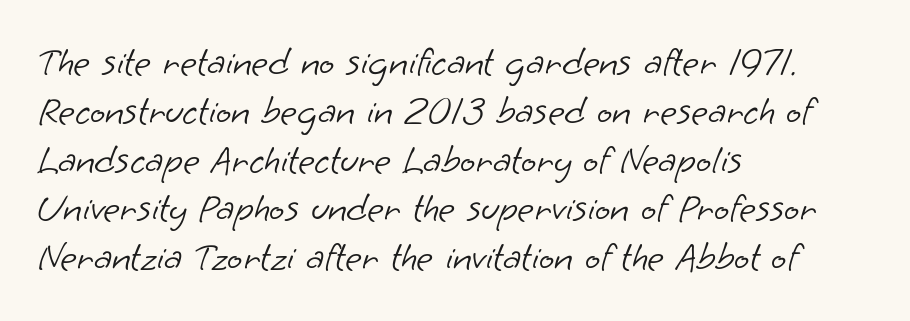
Q: Is the text bold? A: No.
Q: Is the typeface a serif or a sans-serif typeface? A: Sans-serif.
Q: Is the text underlined? A: No.
Q: How is the paragraph aligned? A: Left-aligned.
Q: Is the spacing between letters normal or unusually wide? A: Normal.
Q: Width (condensed, normal, or wide)? A: Normal.
Q: Stroke contrast? A: Low.
Q: x-height? A: Small.
Q: Monospaced? A: No.
